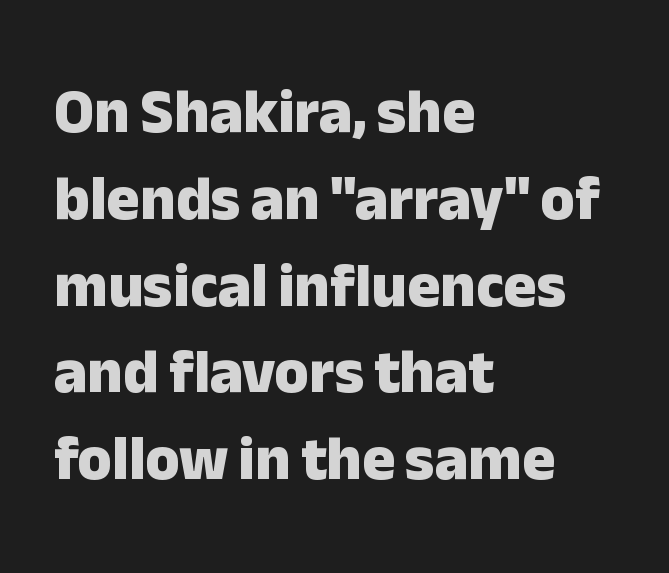
Q: Is the text bold? A: Yes.
Q: Is the text italic (slanted)? A: No, it is upright.
Q: Is the typeface a serif or a sans-serif typeface? A: Sans-serif.
Q: Is the text underlined? A: No.
Q: How is the paragraph aligned? A: Left-aligned.
Q: Is the spacing between letters normal or unusually wide? A: Normal.
Q: Is the spacing between lines tight, normal or loose? A: Normal.
Q: Width (condensed, normal, or wide)? A: Normal.
Q: Stroke contrast? A: Low.
Q: x-height? A: Medium.
Q: Monospaced? A: No.
